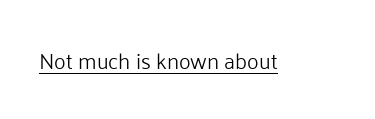
{"italic": "no", "bold": "no", "underline": "yes", "letter_spacing": "normal", "letter_spacing_em": 0.0, "glyph_px": 22}
